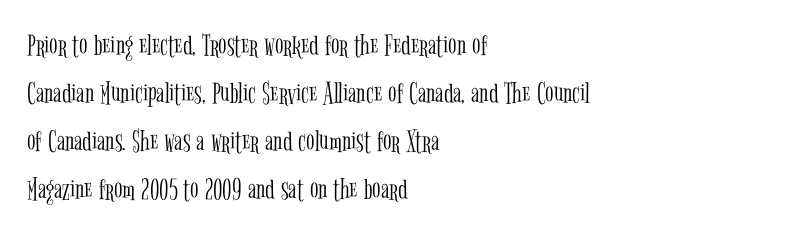
If you drew a ruler down the left edge, every line would touch it. Character widths vary here, with narrow letters taking less room than wide ones. Descenders are the only things crossing below the line. This block has exactly the height ordinary leading produces.
